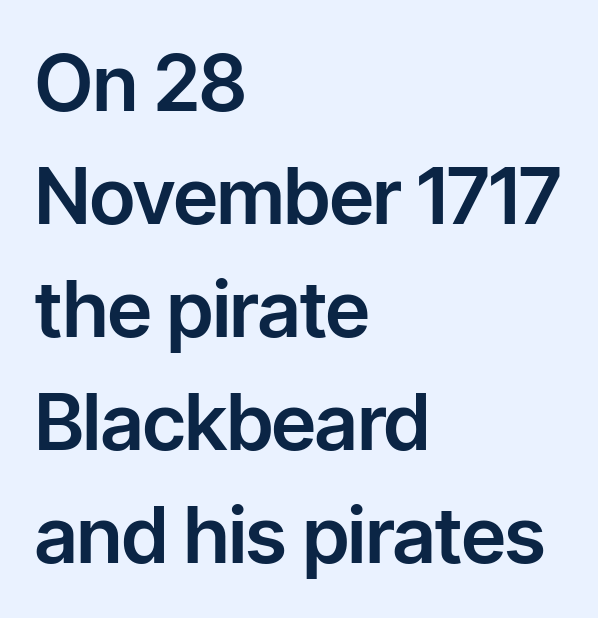
{"serif": "no", "italic": "no", "width": "normal", "stroke_contrast": "low", "x_height": "medium", "monospaced": "no", "underline": "no", "align": "left", "line_spacing": "normal", "line_spacing_ratio": 1.45, "letter_spacing": "normal", "letter_spacing_em": 0.0, "glyph_px": 78}
